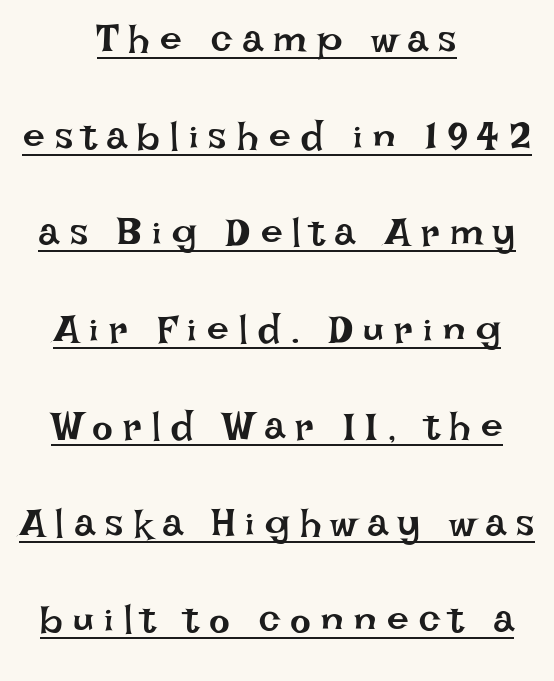
Q: Is the text bold? A: No.
Q: Is the text italic (slanted)? A: No, it is upright.
Q: Is the text underlined? A: Yes.
Q: How is the paragraph aligned? A: Centered.
Q: Is the spacing between letters normal or unusually wide? A: Unusually wide.
Q: Is the spacing between lines tight, normal or loose? A: Loose.
Q: Width (condensed, normal, or wide)? A: Normal.
Q: Stroke contrast? A: Low.
Q: x-height? A: Large.
Q: Monospaced? A: No.
